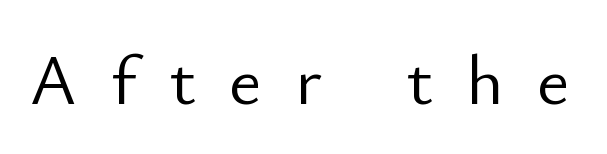
The image shows 71 px light sans-serif type, upright; set unusually wide letter spacing (+0.47 em), not underlined; low stroke contrast and a small x-height.
